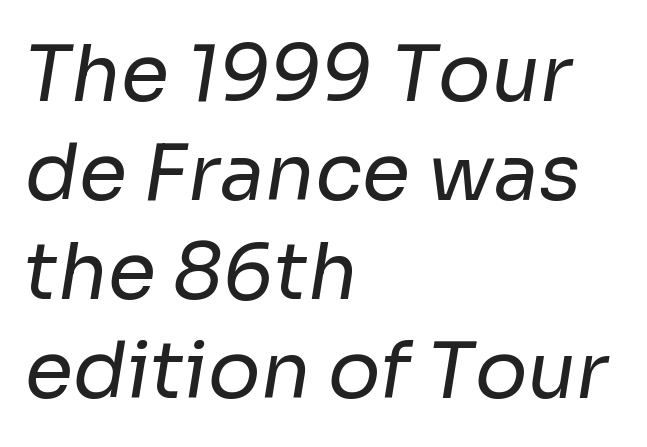
Q: Is the text bold? A: No.
Q: Is the typeface a serif or a sans-serif typeface? A: Sans-serif.
Q: Is the text underlined? A: No.
Q: How is the paragraph aligned? A: Left-aligned.
Q: Is the spacing between letters normal or unusually wide? A: Normal.
Q: Is the spacing between lines tight, normal or loose? A: Normal.
Q: Width (condensed, normal, or wide)? A: Normal.
Q: Stroke contrast? A: Low.
Q: x-height? A: Medium.
Q: Monospaced? A: No.
